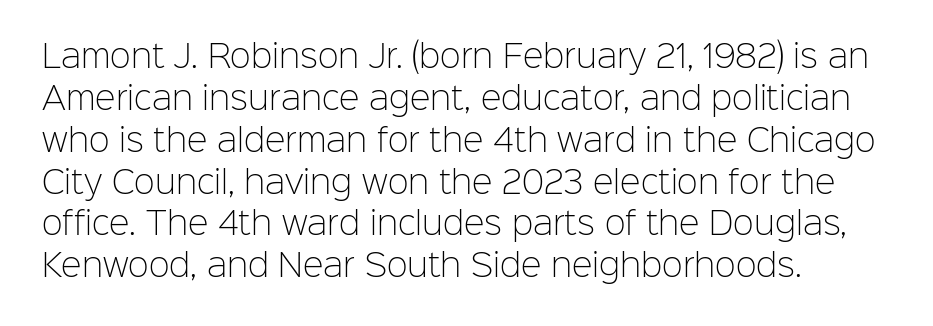
The image shows 31 px light sans-serif type, upright; set left-aligned, normal line spacing (1.35x), normal letter spacing, not underlined; low stroke contrast and a medium x-height.
